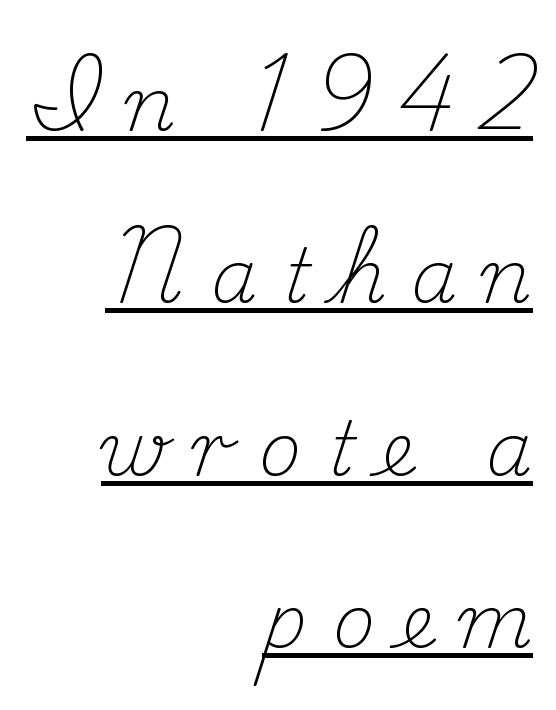
{"serif": "yes", "bold": "no", "weight": "light", "width": "normal", "stroke_contrast": "medium", "x_height": "small", "monospaced": "no", "underline": "yes", "align": "right", "line_spacing": "loose", "line_spacing_ratio": 2.33, "letter_spacing": "wide", "letter_spacing_em": 0.34, "glyph_px": 74}
